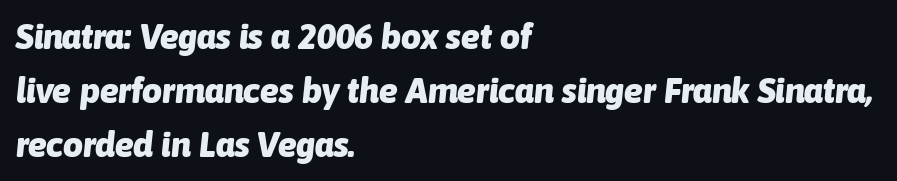
The image shows 35 px heavy type, italic (leaning right); set left-aligned, normal line spacing (1.54x), normal letter spacing, not underlined; low stroke contrast and a medium x-height.
